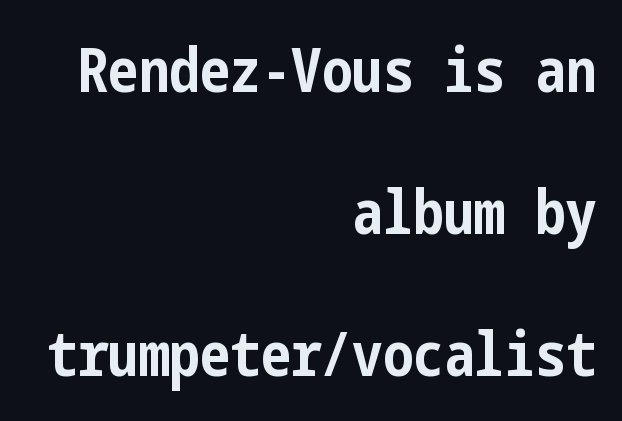
The image shows 61 px bold, condensed sans-serif type, upright; set right-aligned, loose line spacing (2.33x), normal letter spacing, not underlined; low stroke contrast and a medium x-height.
